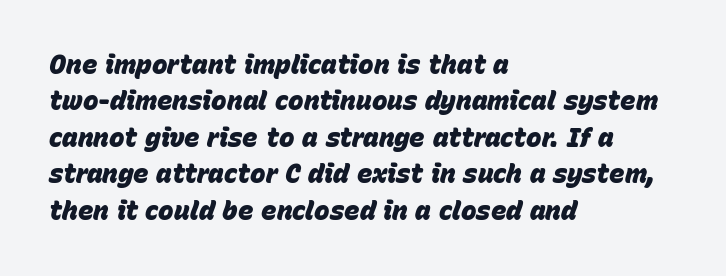
The rendering keeps characters at their native spacing. Descenders are the only things crossing below the line. Alignment: flush left. Leading matches the norm, producing a regular column. The font's italic variant was chosen for this text.
